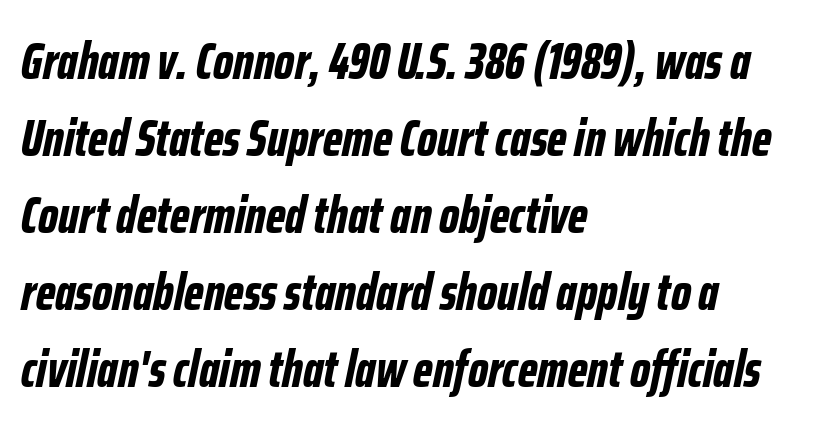
Leading matches the norm, producing a regular column. Anything drawn beneath the words? Only blank space. The rag falls on the right side of this text block. Designer's note — italics engaged.
